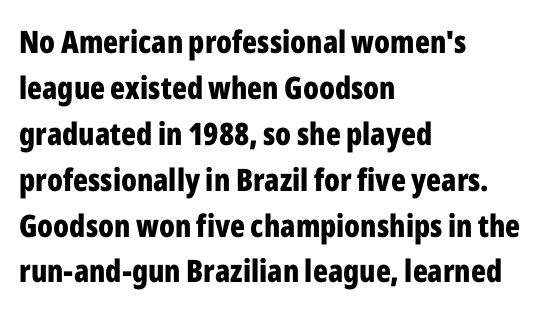
The image shows 31 px bold, condensed sans-serif type, upright; set left-aligned, normal line spacing (1.48x), normal letter spacing, not underlined; low stroke contrast and a medium x-height.
